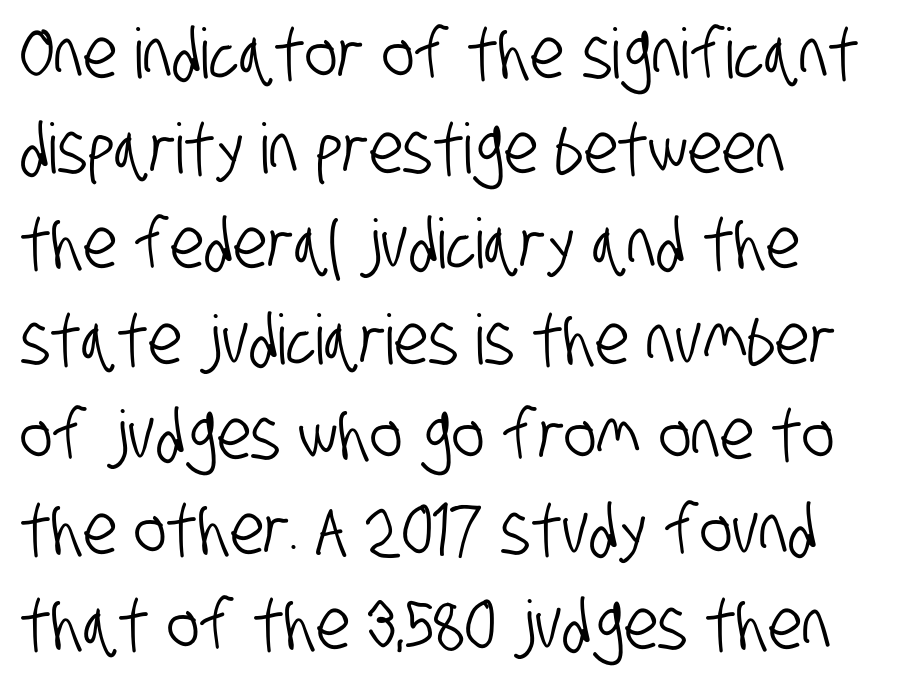
{"serif": "no", "width": "condensed", "stroke_contrast": "low", "x_height": "large", "monospaced": "no", "underline": "no", "align": "left", "line_spacing": "normal", "line_spacing_ratio": 1.38, "letter_spacing": "normal", "letter_spacing_em": 0.0, "glyph_px": 69}
